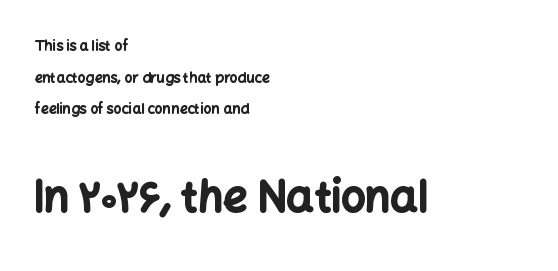
You could not count columns in this text — the font is proportionally spaced. Where is the straight margin? On the left. Glance below the letters and you will spot only blank space. Which chunk is bigger? The second one — the bottom block dwarfs the top. One glance says open: line gaps are wider than usual.
